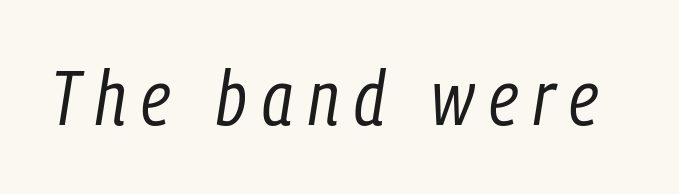
Q: Is the text bold? A: No.
Q: Is the text italic (slanted)? A: Yes, it leans right by about 9 degrees.
Q: Is the text underlined? A: No.
Q: Is the spacing between letters normal or unusually wide? A: Unusually wide.
Q: Width (condensed, normal, or wide)? A: Condensed.
Q: Stroke contrast? A: Low.
Q: x-height? A: Medium.
Q: Monospaced? A: No.
